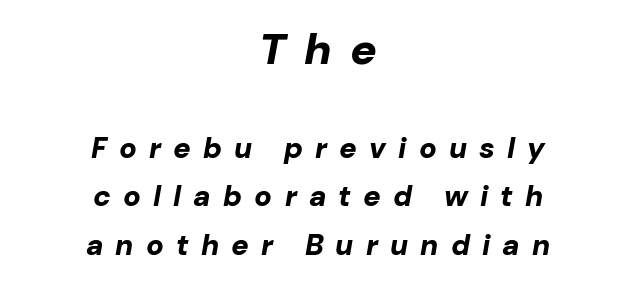
Has an underline been added? It has not. Rows of type keep a routine distance in the vertical direction. Rendered with sloped, italic letterforms. Here the designer chose a conventional face with non-uniform glyph widths.
